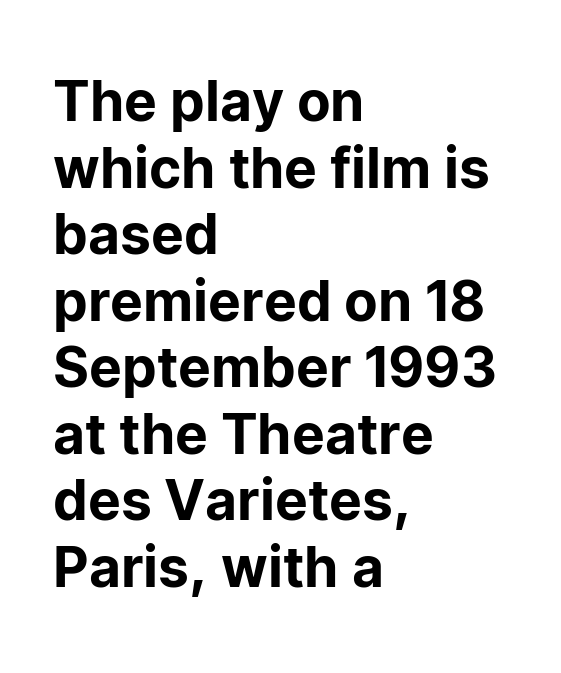
{"serif": "no", "italic": "no", "width": "normal", "stroke_contrast": "low", "x_height": "medium", "monospaced": "no", "underline": "no", "align": "left", "line_spacing_ratio": 1.21, "letter_spacing": "normal", "letter_spacing_em": 0.0, "glyph_px": 55}
